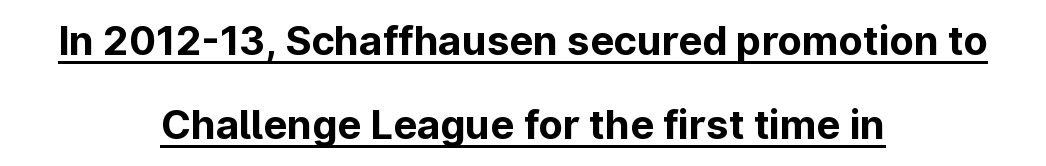
{"serif": "no", "italic": "no", "bold": "yes", "weight": "bold", "width": "normal", "stroke_contrast": "low", "x_height": "medium", "monospaced": "no", "underline": "yes", "align": "center", "line_spacing": "loose", "line_spacing_ratio": 2.11, "letter_spacing": "normal", "letter_spacing_em": 0.0, "glyph_px": 40}
